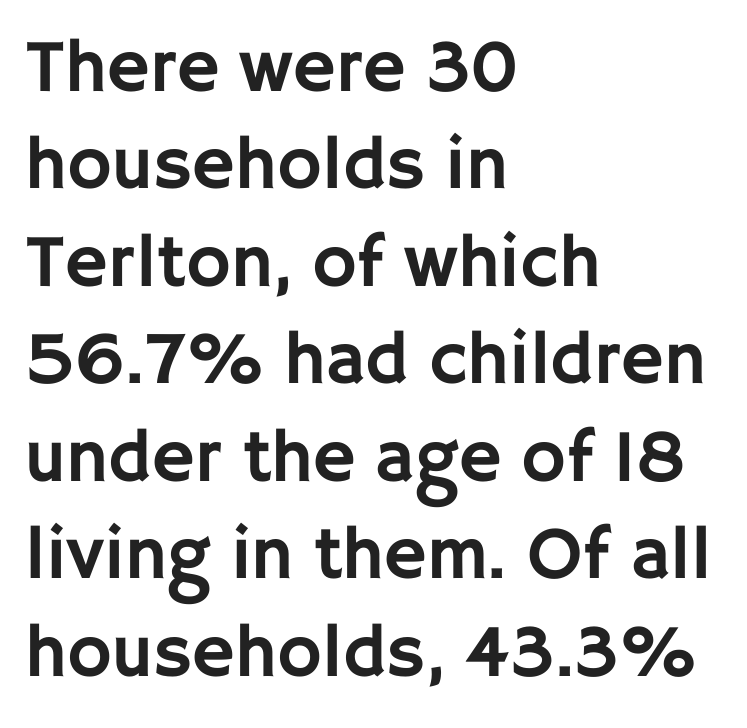
Q: Is the text italic (slanted)? A: No, it is upright.
Q: Is the typeface a serif or a sans-serif typeface? A: Sans-serif.
Q: Is the text underlined? A: No.
Q: How is the paragraph aligned? A: Left-aligned.
Q: Is the spacing between letters normal or unusually wide? A: Normal.
Q: Is the spacing between lines tight, normal or loose? A: Normal.
Q: Width (condensed, normal, or wide)? A: Normal.
Q: Stroke contrast? A: Low.
Q: x-height? A: Large.
Q: Monospaced? A: No.
